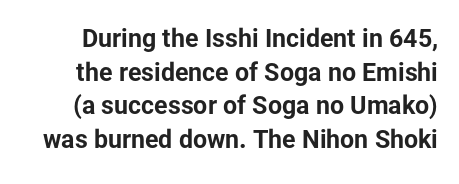
Q: Is the text bold? A: Yes.
Q: Is the text italic (slanted)? A: No, it is upright.
Q: Is the text underlined? A: No.
Q: Is the spacing between letters normal or unusually wide? A: Normal.
Q: Is the spacing between lines tight, normal or loose? A: Normal.
